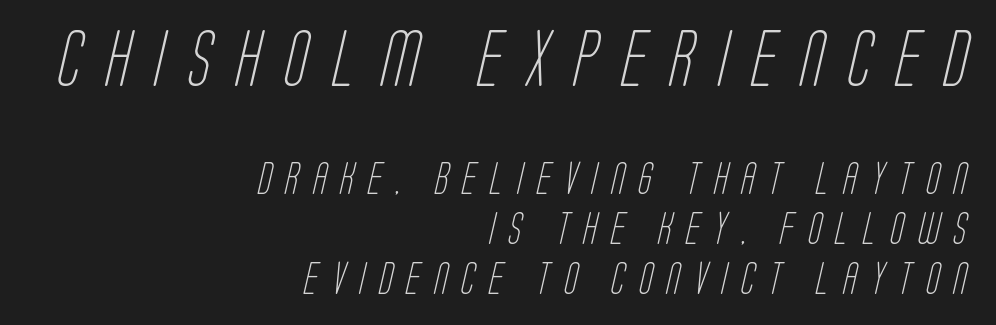
Typographically, this falls in the sans-serif category. The face used here is rendered with a markedly widened letterfit. Is this a fixed-width face? No — the glyphs have proportional, varying widths. The designer left line spacing at the default. Caption: face not bold, strokes unweighted. The face used here appears at its bigger size in the upper chunk.
